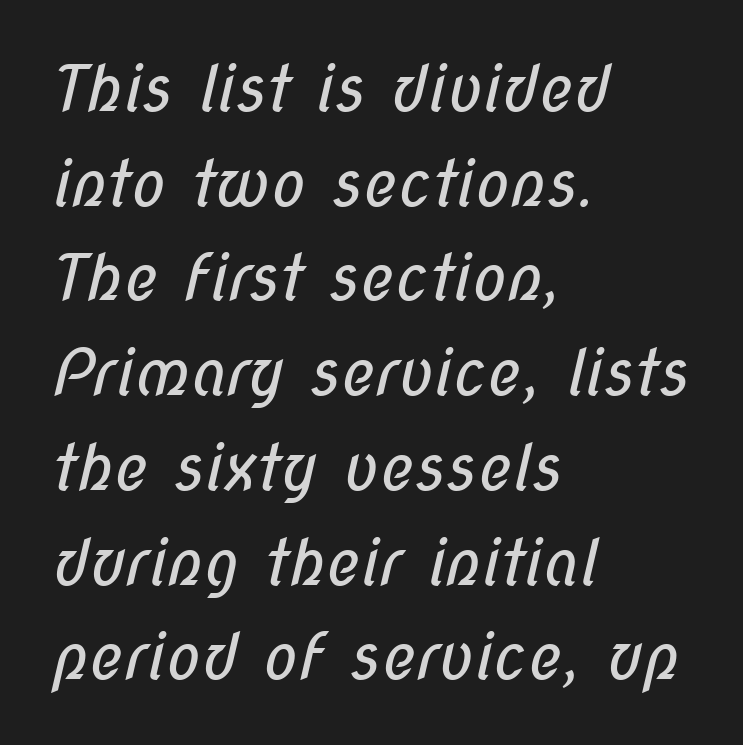
{"serif": "no", "bold": "no", "weight": "regular", "width": "condensed", "stroke_contrast": "low", "x_height": "medium", "monospaced": "no", "underline": "no", "align": "left", "line_spacing": "normal", "line_spacing_ratio": 1.48, "letter_spacing": "normal", "letter_spacing_em": 0.0, "glyph_px": 64}
